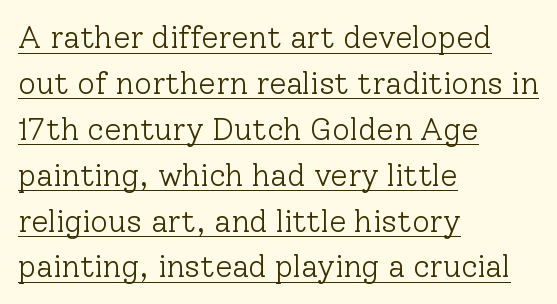
Q: Is the text bold? A: No.
Q: Is the text italic (slanted)? A: No, it is upright.
Q: Is the typeface a serif or a sans-serif typeface? A: Serif.
Q: Is the text underlined? A: Yes.
Q: How is the paragraph aligned? A: Left-aligned.
Q: Is the spacing between letters normal or unusually wide? A: Normal.
Q: Is the spacing between lines tight, normal or loose? A: Normal.
Q: Width (condensed, normal, or wide)? A: Normal.
Q: Stroke contrast? A: Low.
Q: x-height? A: Medium.
Q: Monospaced? A: No.
